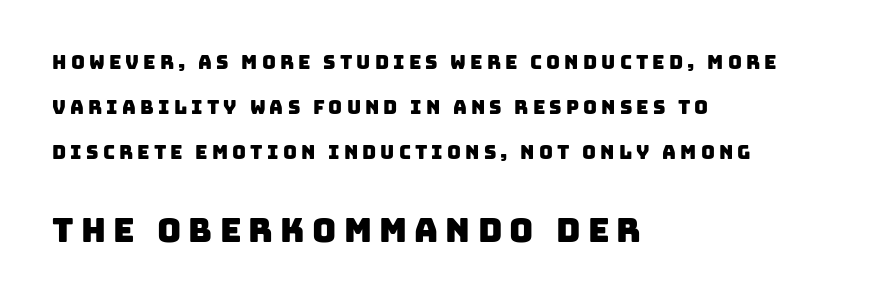
In this sample the second text group is rendered at the bigger scale. The ragged edge is on the right, which tells us the setting is flush left. This block would shrink considerably if given ordinary leading; it's expanded now. The rendering uses natural spacing where letterforms have individual widths. Beneath every word, the page is bare. How are the letters spaced? Widely, with obvious added tracking.
